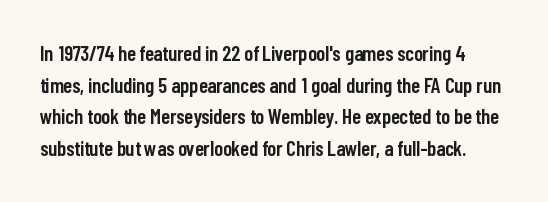
Q: Is the text bold? A: Semi-bold.
Q: Is the text italic (slanted)? A: No, it is upright.
Q: Is the text underlined? A: No.
Q: Is the spacing between letters normal or unusually wide? A: Normal.
Q: Is the spacing between lines tight, normal or loose? A: Normal.
